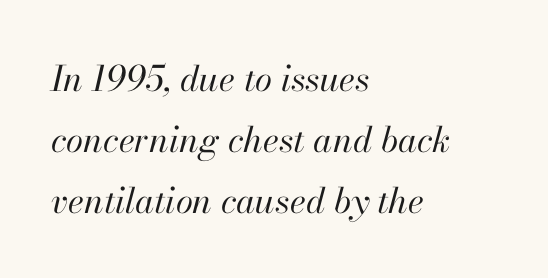
The image shows 35 px regular-weight type, italic (leaning right); set left-aligned, line spacing 1.74x, normal letter spacing, not underlined; high stroke contrast and a small x-height.
